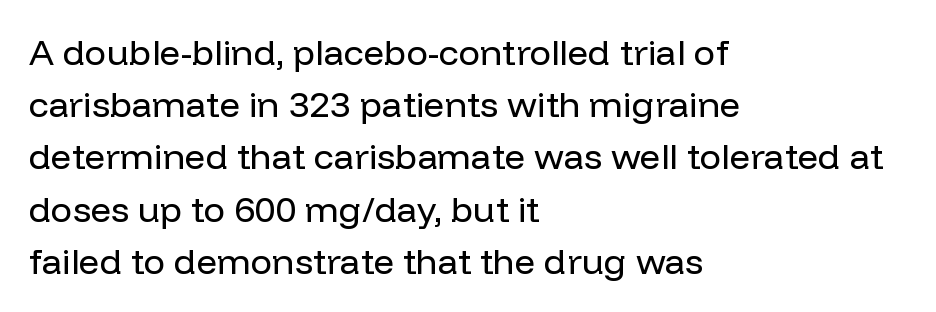
{"serif": "no", "italic": "no", "bold": "no", "weight": "regular", "width": "normal", "stroke_contrast": "low", "x_height": "medium", "monospaced": "no", "underline": "no", "align": "left", "line_spacing": "normal", "line_spacing_ratio": 1.45, "letter_spacing": "normal", "letter_spacing_em": 0.0, "glyph_px": 36}
